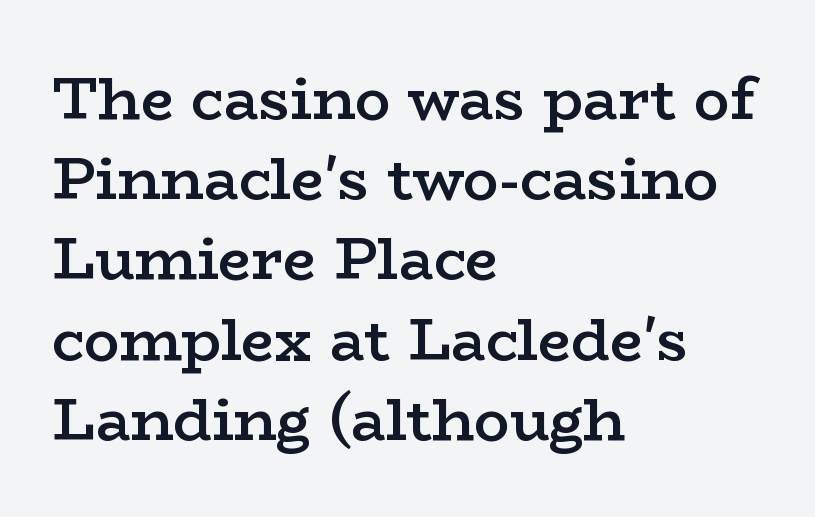
Q: Is the text bold? A: Semi-bold.
Q: Is the text italic (slanted)? A: No, it is upright.
Q: Is the typeface a serif or a sans-serif typeface? A: Serif.
Q: Is the text underlined? A: No.
Q: How is the paragraph aligned? A: Left-aligned.
Q: Is the spacing between letters normal or unusually wide? A: Normal.
Q: Is the spacing between lines tight, normal or loose? A: Normal.
Q: Width (condensed, normal, or wide)? A: Wide.
Q: Stroke contrast? A: Low.
Q: x-height? A: Medium.
Q: Monospaced? A: No.
